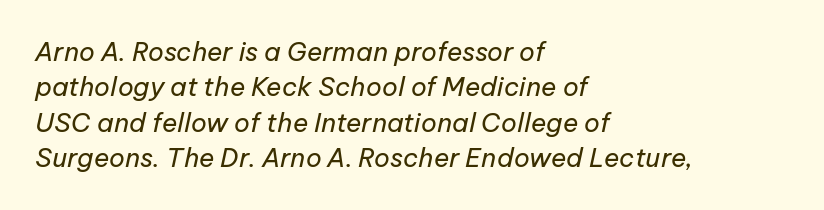
Q: Is the text bold? A: No.
Q: Is the text italic (slanted)? A: Yes, it leans right by about 12 degrees.
Q: Is the text underlined? A: No.
Q: How is the paragraph aligned? A: Left-aligned.
Q: Is the spacing between letters normal or unusually wide? A: Normal.
Q: Is the spacing between lines tight, normal or loose? A: Normal.
